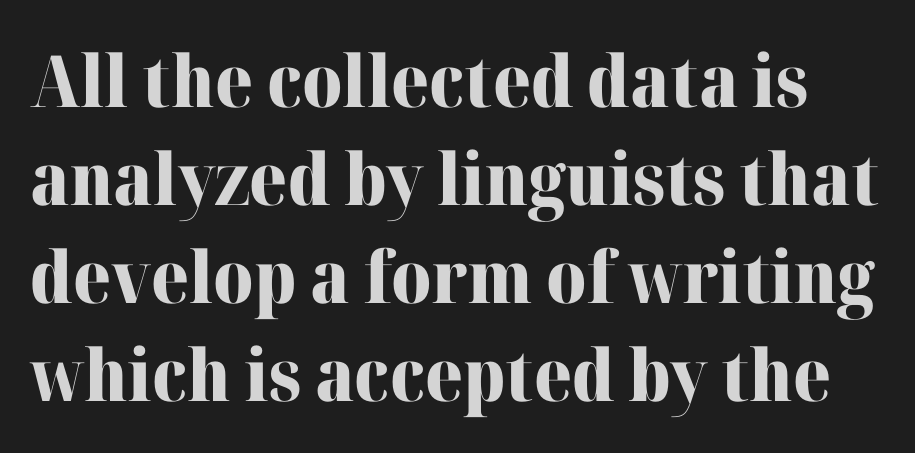
{"serif": "yes", "italic": "no", "bold": "yes", "weight": "heavy", "width": "normal", "stroke_contrast": "high", "x_height": "medium", "monospaced": "no", "underline": "no", "line_spacing": "normal", "line_spacing_ratio": 1.36, "letter_spacing": "normal", "letter_spacing_em": 0.0, "glyph_px": 72}
